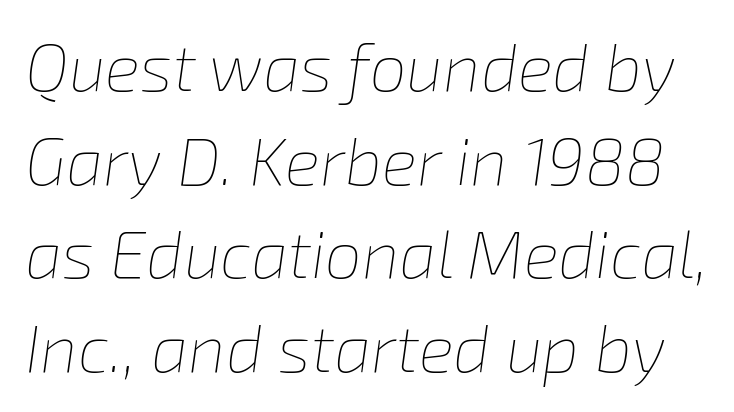
{"italic": "yes", "lean": "right", "slant_degrees": 8, "bold": "no", "weight": "thin", "width": "normal", "stroke_contrast": "low", "x_height": "medium", "monospaced": "no", "underline": "no", "line_spacing": "normal", "line_spacing_ratio": 1.42, "letter_spacing": "normal", "letter_spacing_em": 0.0, "glyph_px": 66}
